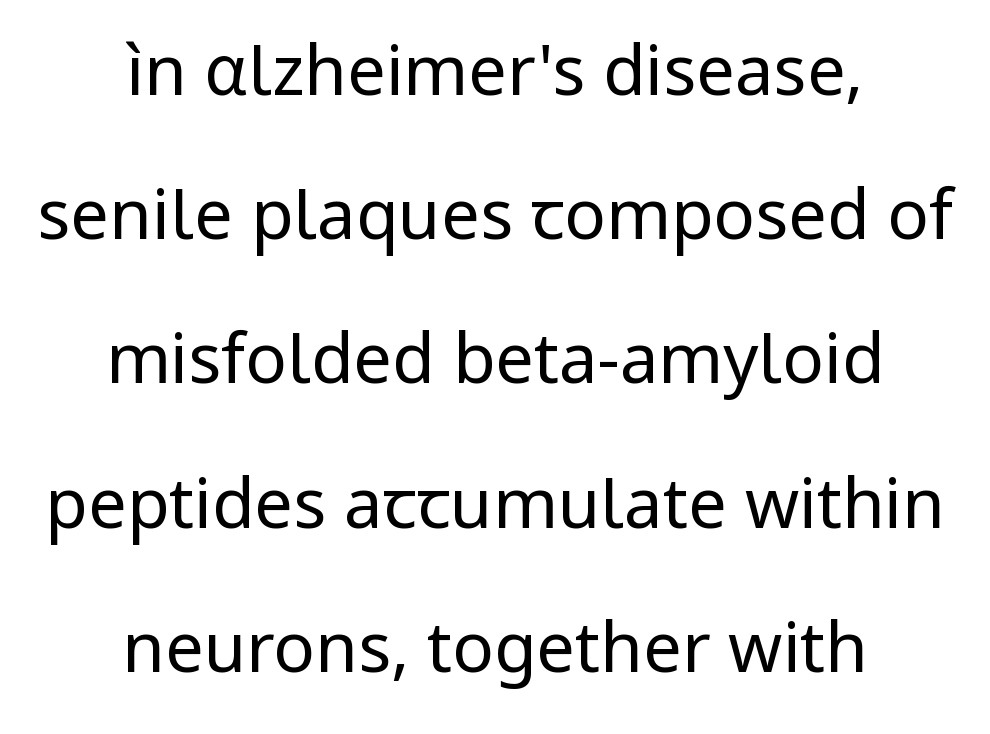
The image shows 69 px regular-weight sans-serif type, upright; set centered, loose line spacing (2.09x), normal letter spacing, not underlined; low stroke contrast and a medium x-height.
